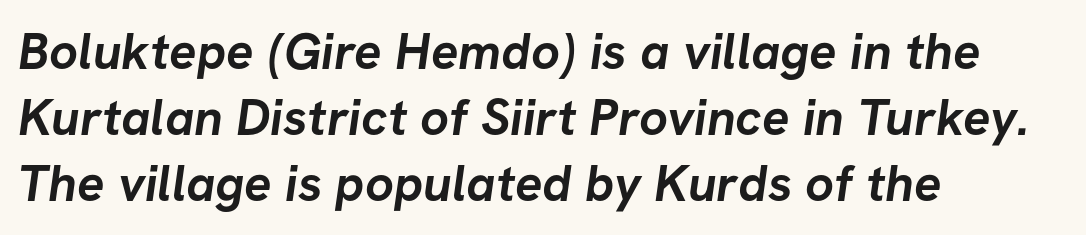
Q: Is the text bold? A: Yes.
Q: Is the typeface a serif or a sans-serif typeface? A: Sans-serif.
Q: Is the text underlined? A: No.
Q: How is the paragraph aligned? A: Left-aligned.
Q: Is the spacing between letters normal or unusually wide? A: Normal.
Q: Is the spacing between lines tight, normal or loose? A: Normal.
Q: Width (condensed, normal, or wide)? A: Normal.
Q: Stroke contrast? A: Low.
Q: x-height? A: Medium.
Q: Monospaced? A: No.
